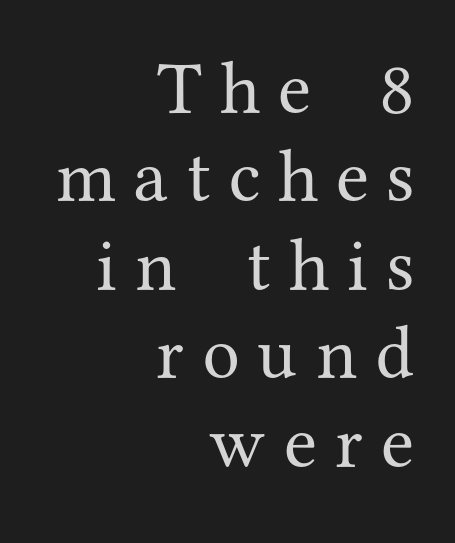
The weight would be labelled regular, book, light, or lighter still. If you drew a line through each stem, it would be perfectly vertical. Caption: expanded tracking, letters set apart. Examine the stroke ends and you'll spot serifs.
